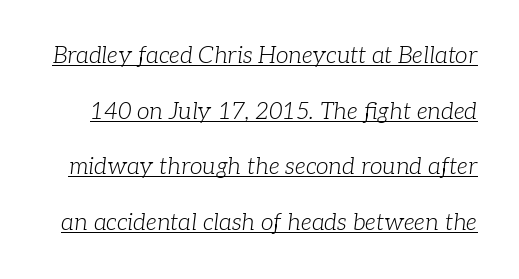
Characters follow at the spacing the type designer built in. The sample's only ornament is a line tracing under the words. The passage shown leans; its letterforms are oblique. The characters are drawn with everyday or finer stroke widths. The passage shown stacks its lines with a broad gap.
